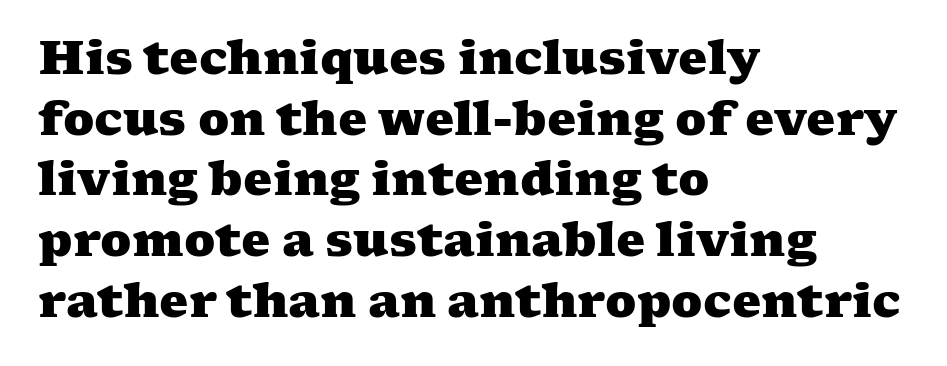
The image shows 46 px heavy, wide serif type; set left-aligned, normal line spacing (1.32x), normal letter spacing, not underlined; medium stroke contrast and a medium x-height.
